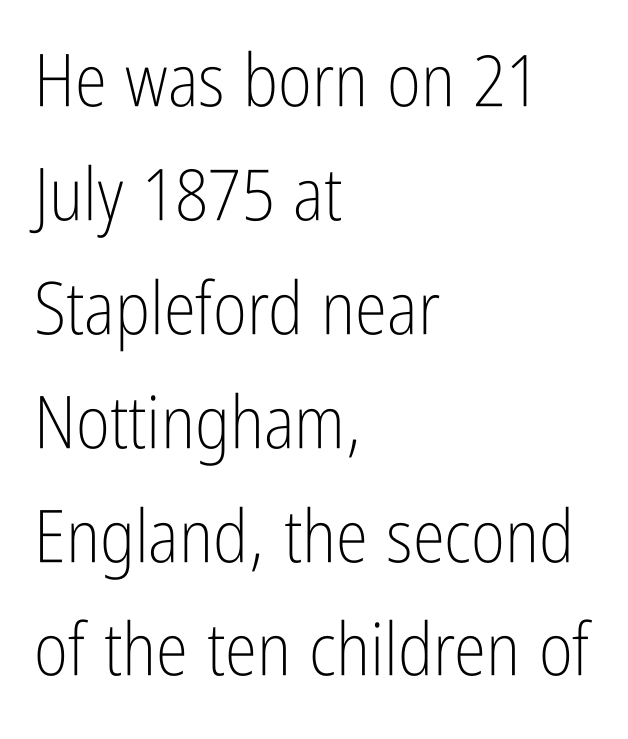
I'd call this a sans setting — the letters go barefoot. The typesetter chose a ragged-right arrangement here. Just letters on the line, the space beneath them empty. Stems and bowls with no extra thickness — not bold.
